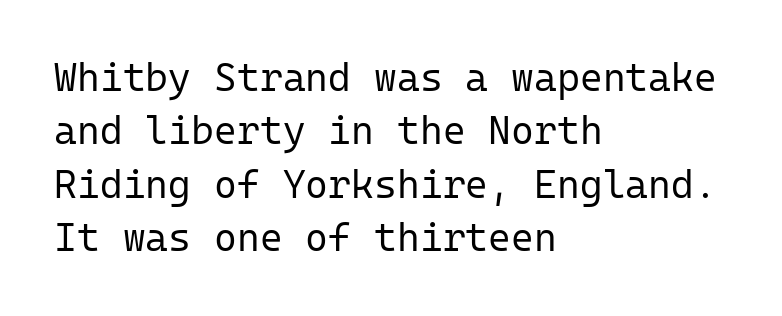
The image shows 39 px regular-weight sans-serif type, upright, monospaced; set left-aligned, normal line spacing (1.37x), normal letter spacing, not underlined; low stroke contrast and a medium x-height.
